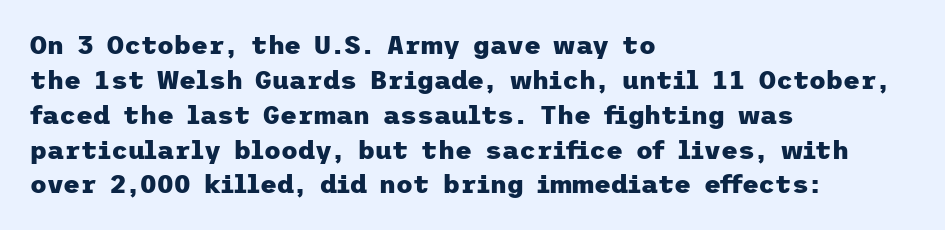
{"italic": "no", "bold": "yes", "underline": "no", "align": "left", "line_spacing": "normal", "line_spacing_ratio": 1.34, "letter_spacing": "normal", "letter_spacing_em": 0.0, "glyph_px": 26}
